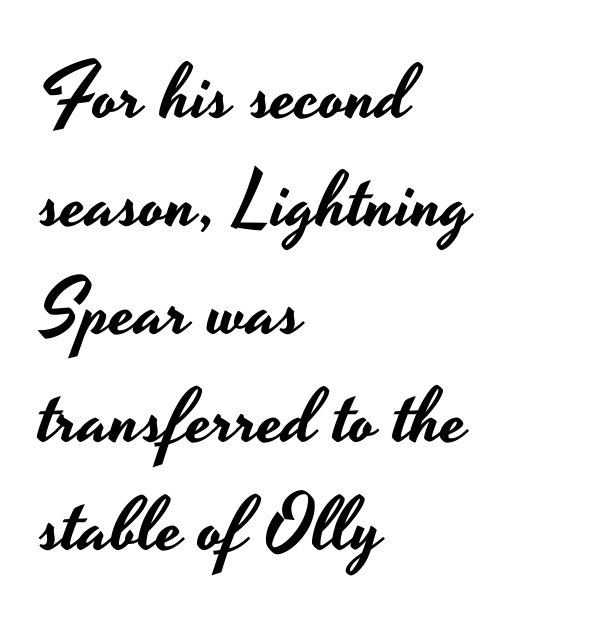
Students, observe: this is what conventionally led text looks like. Character widths vary here, with narrow letters taking less room than wide ones. Words float on clear page, feet unadorned. Which margin do the lines hug? The left one — the right edge is uneven.
